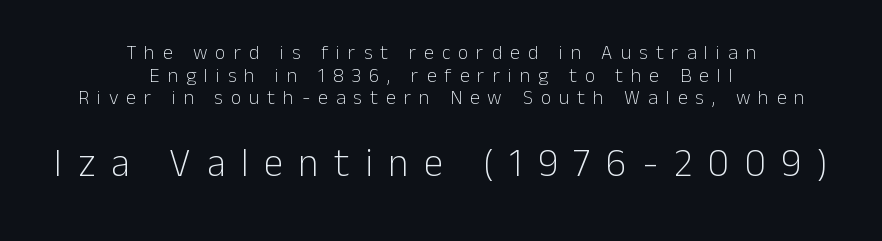
The image shows 39 px light sans-serif type, upright; set centered, tight line spacing (1.13x), unusually wide letter spacing (+0.4 em), not underlined; the second (bottom) block is 1.95x larger; low stroke contrast and a medium x-height.
